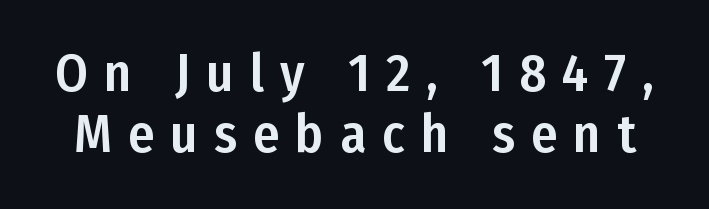
The image shows 53 px condensed sans-serif type, upright; set line spacing 1.16x, unusually wide letter spacing (+0.3 em), not underlined; low stroke contrast and a medium x-height.
